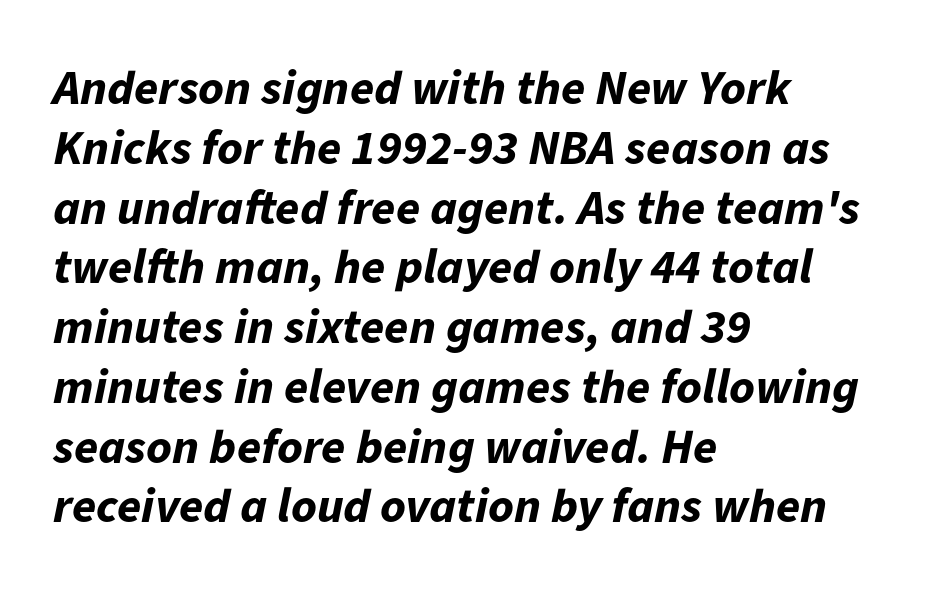
The image shows 49 px bold type, italic (leaning right); set left-aligned, line spacing 1.22x, normal letter spacing, not underlined; low stroke contrast and a medium x-height.
